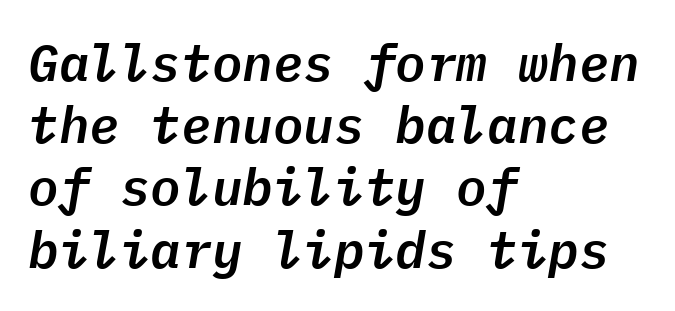
The image shows 51 px text type, italic (leaning right), monospaced; set left-aligned, line spacing 1.22x, normal letter spacing, not underlined; low stroke contrast and a medium x-height.
